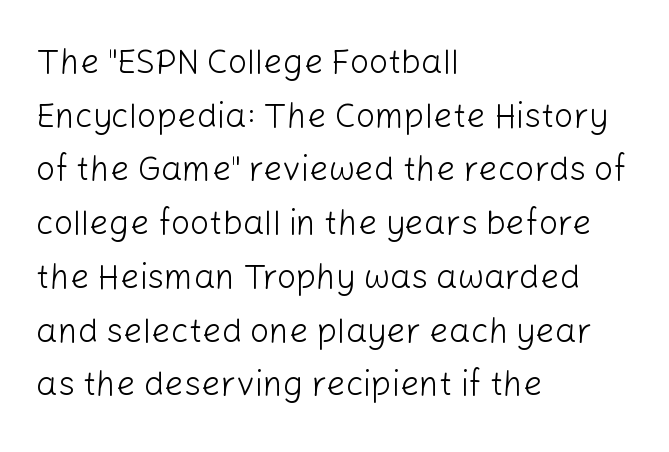
Q: Is the text bold? A: No.
Q: Is the text italic (slanted)? A: No, it is upright.
Q: Is the typeface a serif or a sans-serif typeface? A: Sans-serif.
Q: Is the text underlined? A: No.
Q: How is the paragraph aligned? A: Left-aligned.
Q: Is the spacing between letters normal or unusually wide? A: Normal.
Q: Is the spacing between lines tight, normal or loose? A: Normal.
Q: Width (condensed, normal, or wide)? A: Normal.
Q: Stroke contrast? A: Low.
Q: x-height? A: Medium.
Q: Monospaced? A: No.
